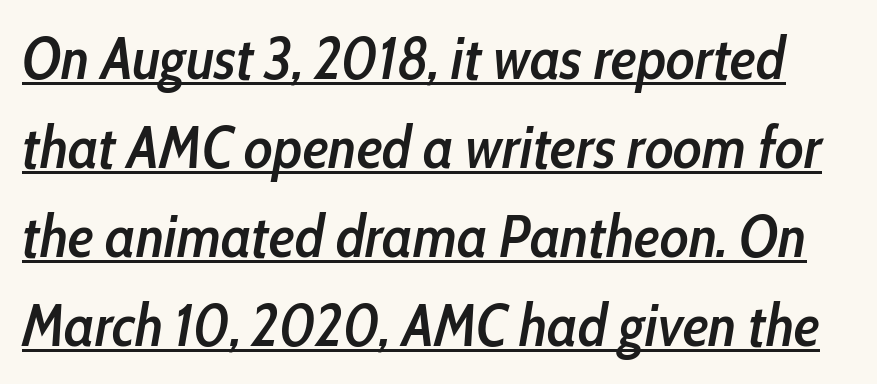
The image shows 59 px semibold, condensed type, italic (leaning right); set normal line spacing (1.51x), normal letter spacing, underlined; low stroke contrast and a medium x-height.
